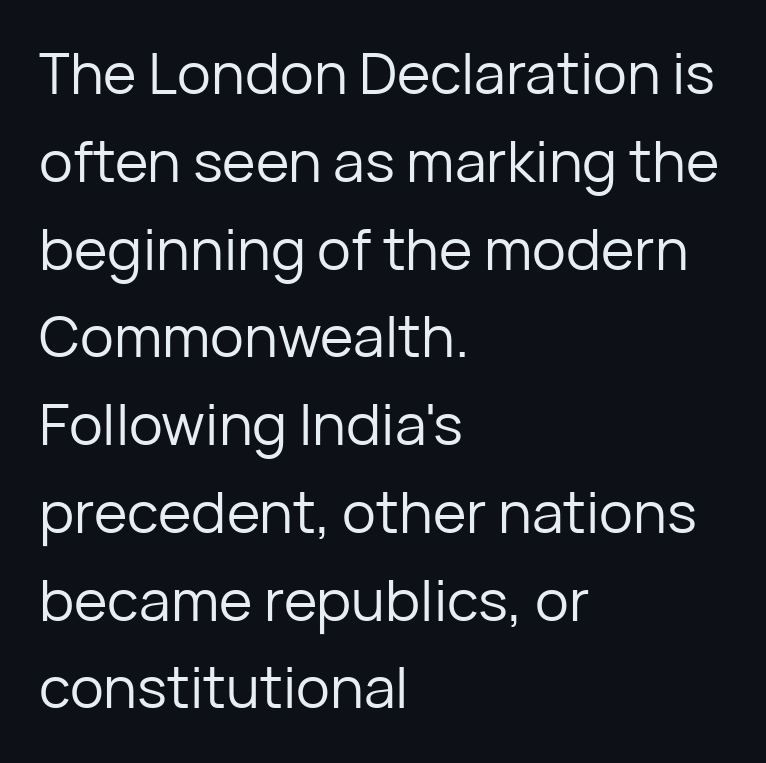
The image shows 57 px regular-weight sans-serif type, upright; set left-aligned, normal line spacing (1.54x), normal letter spacing, not underlined; low stroke contrast and a medium x-height.
